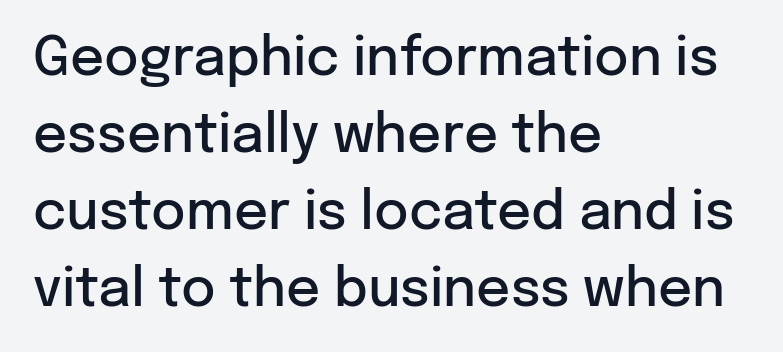
The image shows 53 px semibold sans-serif type, upright; set left-aligned, normal line spacing (1.45x), normal letter spacing, not underlined; low stroke contrast and a medium x-height.
